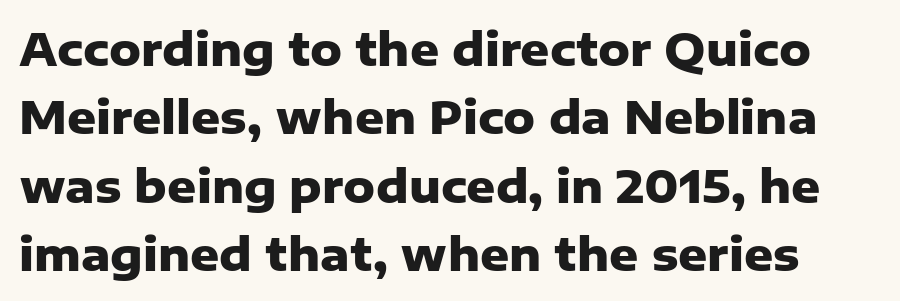
These lines are rendered in a variable-pitch font. Notice how the stems are strictly vertical — no italics here. These lines sit exactly where default settings would place them. Each row of text sits above clean, open space. Chunky letters — that's bold for sure. These lines are composed in type without serifs.
